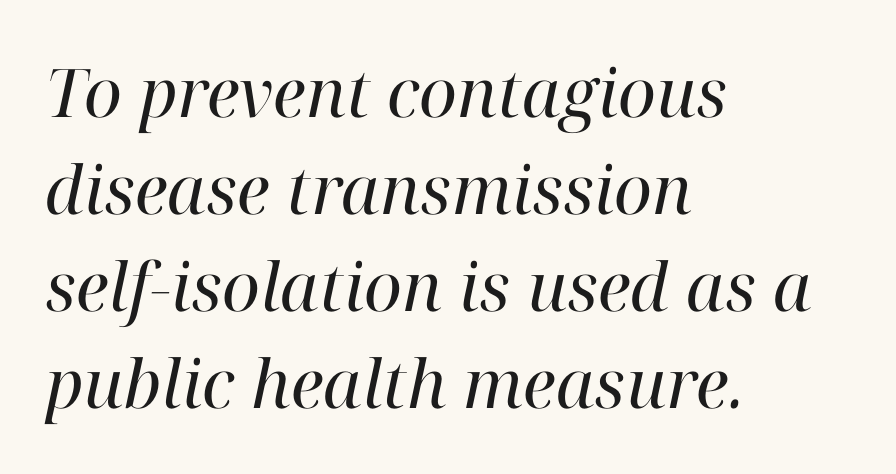
The image shows 67 px regular-weight serif type, italic (leaning right); set left-aligned, normal line spacing (1.45x), normal letter spacing, not underlined; high stroke contrast and a medium x-height.
